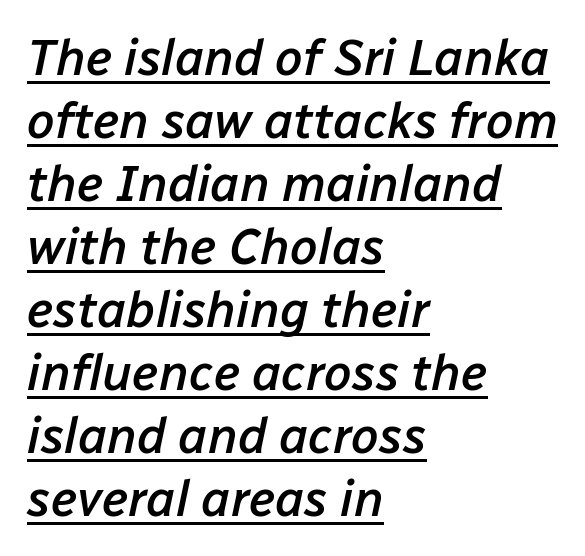
Tracking here is standard; glyphs follow each other at the usual distance. Think of a printed novel: that variable character pitch is what you see here. Check the space under the baseline: a stroke is drawn there. The rendering applies a slant to the glyphs. Short and long lines alike share a common starting point at left.
